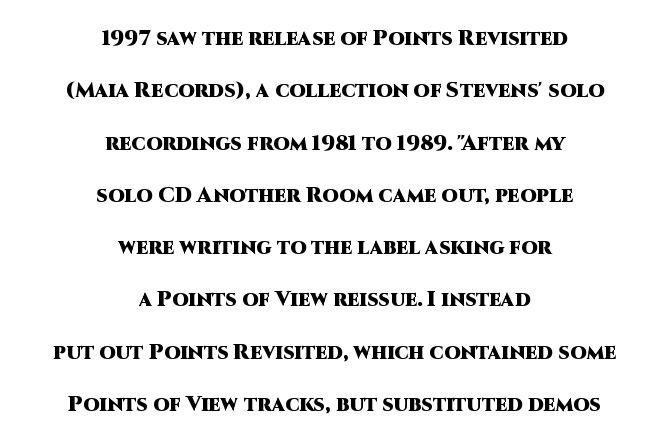
{"italic": "no", "bold": "yes", "underline": "no", "align": "center", "line_spacing": "loose", "line_spacing_ratio": 2.49, "letter_spacing": "normal", "letter_spacing_em": 0.0, "glyph_px": 21}
